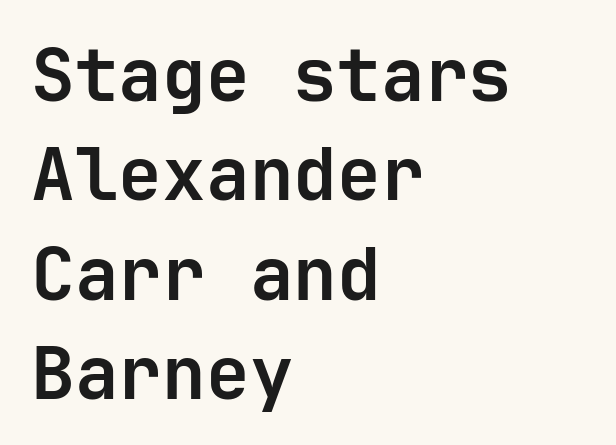
The image shows 73 px semibold sans-serif type, upright; set left-aligned, normal line spacing (1.36x), normal letter spacing, not underlined; low stroke contrast and a medium x-height.
